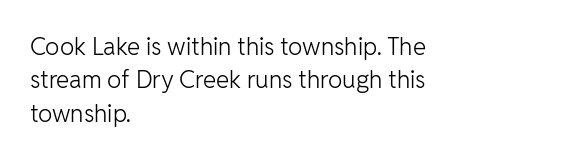
{"italic": "no", "bold": "no", "underline": "no", "align": "left", "line_spacing": "normal", "line_spacing_ratio": 1.39, "letter_spacing": "normal", "letter_spacing_em": 0.0, "glyph_px": 24}
